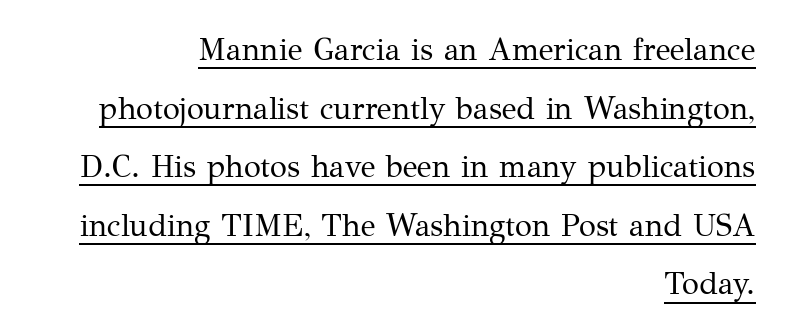
The image shows 31 px regular-weight serif type, upright; set right-aligned, line spacing 1.89x, normal letter spacing, underlined; medium stroke contrast and a medium x-height.
